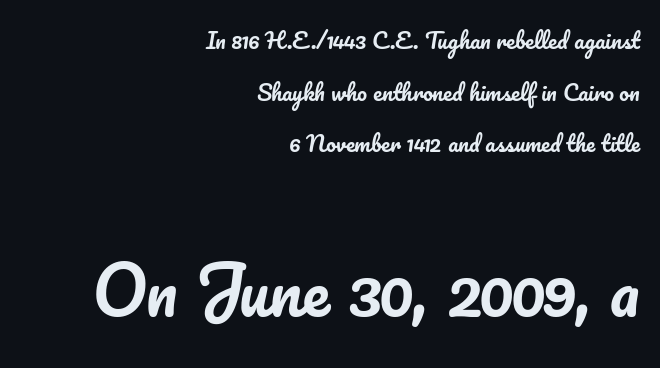
Looks like regular typesetting: each glyph gets only the width it needs. Caption: standard tracking, unaltered. A typesetter would call this leading open, well beyond the default.
